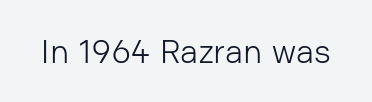
The image shows 34 px light sans-serif type, upright; set normal letter spacing, not underlined; low stroke contrast and a medium x-height.
